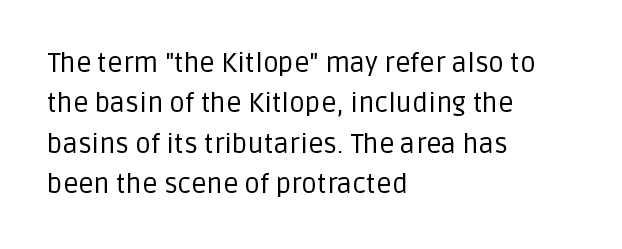
The image shows 27 px text type, upright; set left-aligned, normal line spacing (1.5x), normal letter spacing, not underlined.
